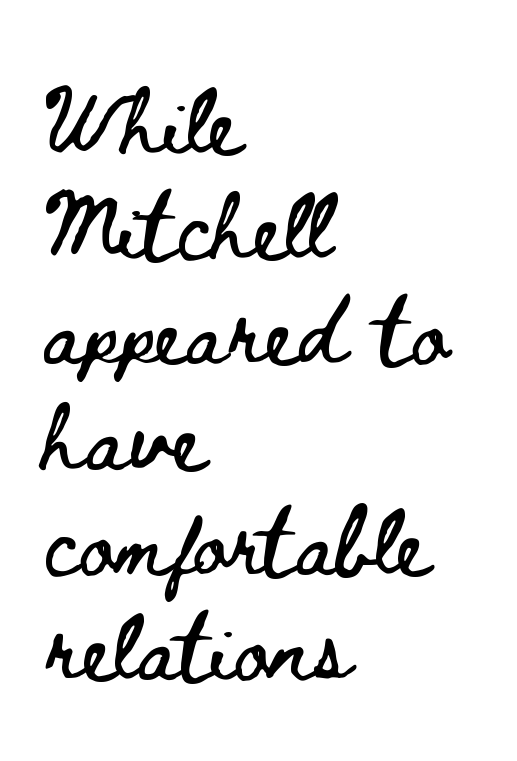
The image shows 67 px wide type; set left-aligned, normal line spacing (1.57x), normal letter spacing, not underlined; low stroke contrast and a small x-height.
